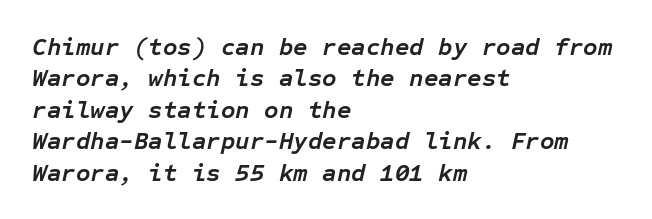
Q: Is the text bold? A: Yes.
Q: Is the text italic (slanted)? A: Yes, it leans right by about 12 degrees.
Q: Is the text underlined? A: No.
Q: How is the paragraph aligned? A: Left-aligned.
Q: Is the spacing between letters normal or unusually wide? A: Normal.
Q: Is the spacing between lines tight, normal or loose? A: Normal.
